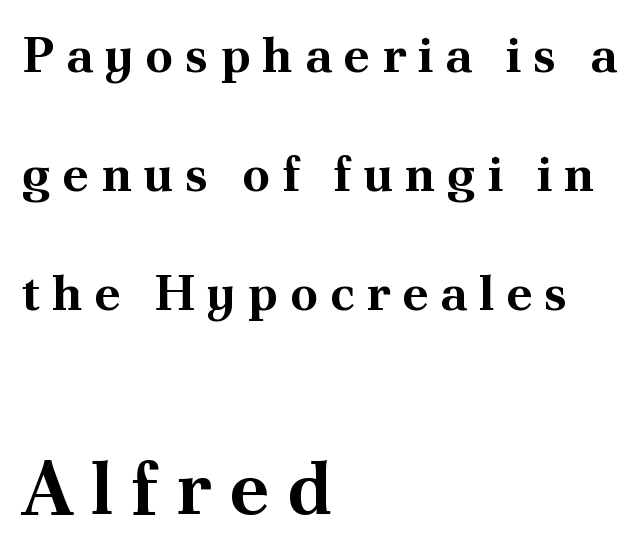
The image shows 75 px bold serif type, upright; set left-aligned, loose line spacing (2.38x), unusually wide letter spacing (+0.23 em), not underlined; the second (bottom) block is 1.5x larger; medium stroke contrast and a small x-height.
